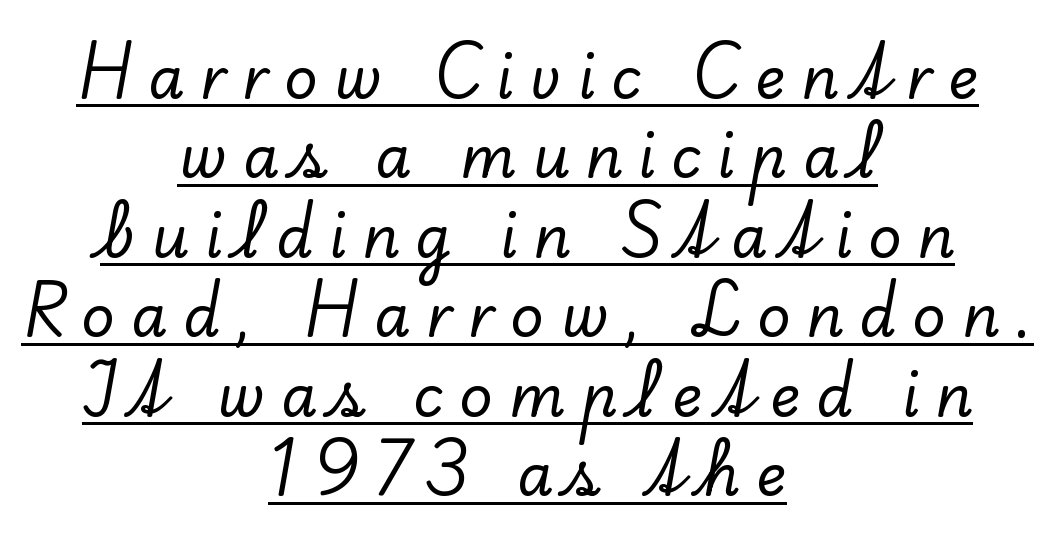
Does a line run under the words? Yes, clearly. The rendering uses a moderate line-height, typical for paragraphs. Tracking here is generous; glyphs stand well apart from one another.
